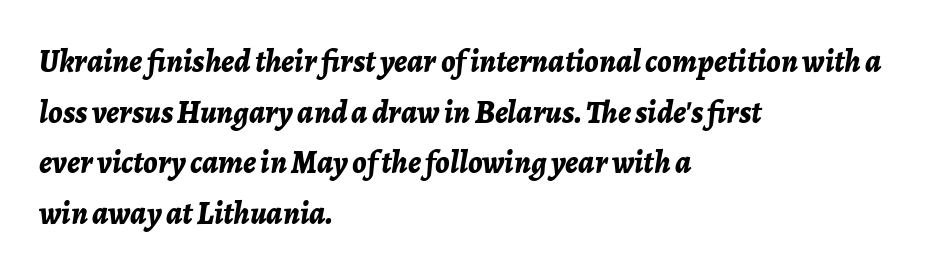
The image shows 32 px bold type, italic (leaning right); set left-aligned, normal line spacing (1.58x), normal letter spacing, not underlined; low stroke contrast and a medium x-height.
